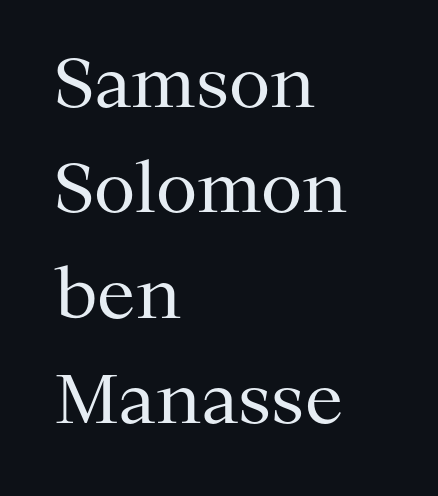
Rendered with straight, roman letterforms. The specimen omits any rule beneath the text block's lines. The designer went with a serif here, giving each stem small feet. No chunkiness to these letters — they're not bold. The line-height multiplier appears to be the usual default.
